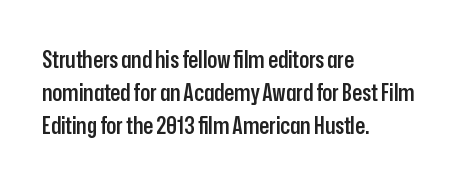
{"italic": "no", "bold": "semi", "underline": "no", "align": "left", "line_spacing": "normal", "line_spacing_ratio": 1.43, "letter_spacing": "normal", "letter_spacing_em": 0.0, "glyph_px": 23}
